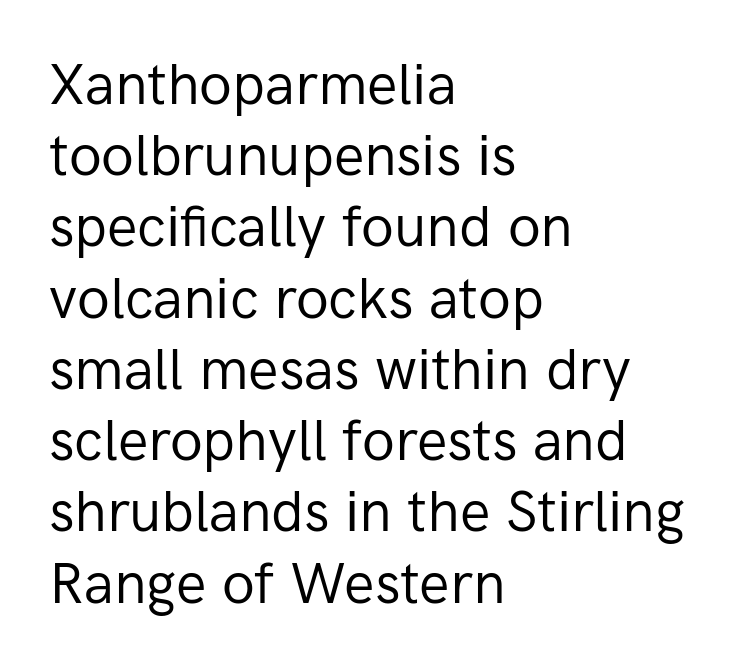
Q: Is the text bold? A: No.
Q: Is the text italic (slanted)? A: No, it is upright.
Q: Is the typeface a serif or a sans-serif typeface? A: Sans-serif.
Q: Is the text underlined? A: No.
Q: How is the paragraph aligned? A: Left-aligned.
Q: Is the spacing between letters normal or unusually wide? A: Normal.
Q: Is the spacing between lines tight, normal or loose? A: Normal.
Q: Width (condensed, normal, or wide)? A: Normal.
Q: Stroke contrast? A: Low.
Q: x-height? A: Medium.
Q: Monospaced? A: No.
